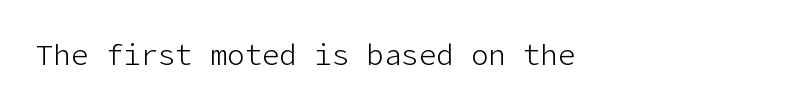
The image shows 29 px light sans-serif type, upright; set normal letter spacing, not underlined; low stroke contrast and a medium x-height.
